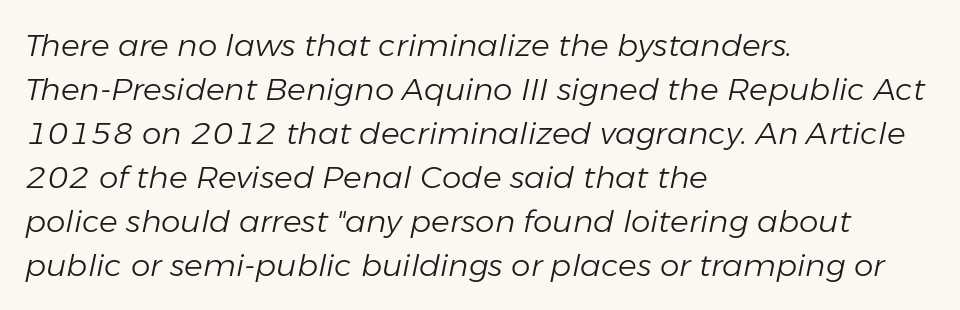
{"italic": "yes", "lean": "right", "slant_degrees": 11, "bold": "no", "weight": "light", "width": "normal", "stroke_contrast": "low", "x_height": "medium", "monospaced": "no", "underline": "no", "align": "left", "line_spacing": "normal", "line_spacing_ratio": 1.42, "letter_spacing": "normal", "letter_spacing_em": 0.0, "glyph_px": 31}
